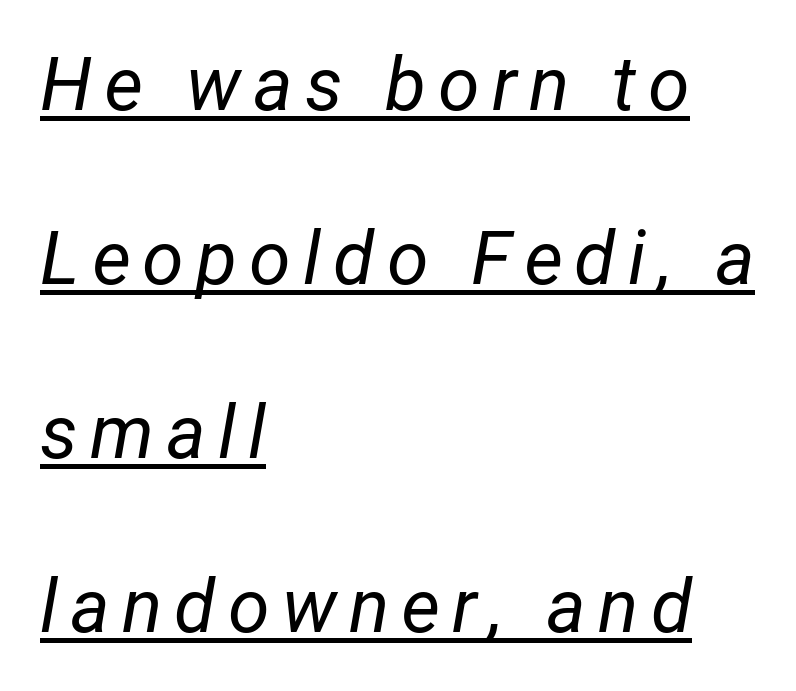
{"italic": "yes", "lean": "right", "slant_degrees": 12, "bold": "no", "weight": "regular", "width": "normal", "stroke_contrast": "low", "x_height": "medium", "monospaced": "no", "underline": "yes", "align": "left", "line_spacing": "loose", "line_spacing_ratio": 2.32, "glyph_px": 75}
